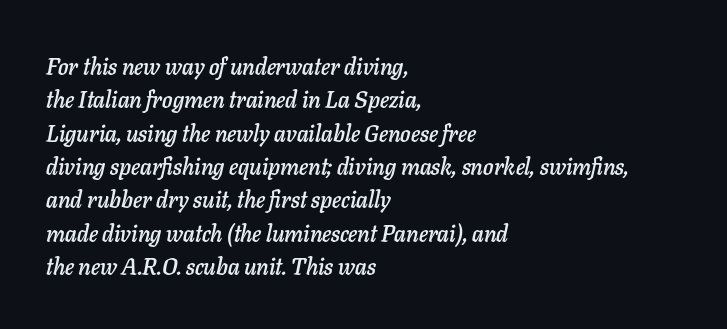
Q: Is the text italic (slanted)? A: Yes, it leans right by about 11 degrees.
Q: Is the text underlined? A: No.
Q: How is the paragraph aligned? A: Left-aligned.
Q: Is the spacing between letters normal or unusually wide? A: Normal.
Q: Is the spacing between lines tight, normal or loose? A: Normal.
